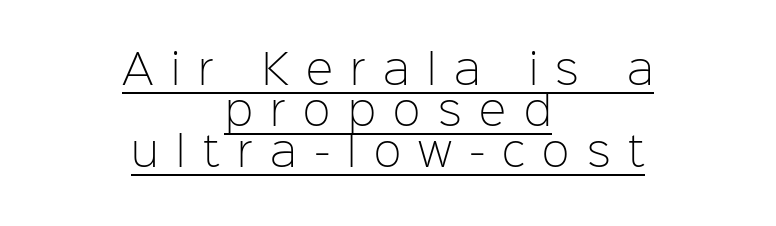
Ink coverage per letter is moderate at most. The passage shown is underscored from start to finish. The lettering stays uniformly vertical, giving the passage a roman look. Alignment: centered. The passage shown is typed in a proportional face where columns would drift.
